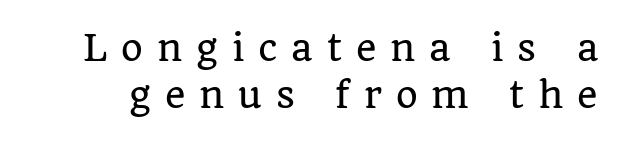
{"serif": "yes", "italic": "no", "width": "normal", "stroke_contrast": "low", "x_height": "large", "monospaced": "no", "underline": "no", "line_spacing": "normal", "line_spacing_ratio": 1.35, "letter_spacing": "wide", "letter_spacing_em": 0.4, "glyph_px": 35}
